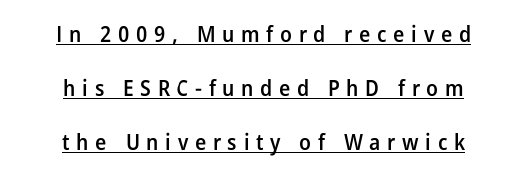
{"italic": "no", "bold": "semi", "underline": "yes", "align": "center", "line_spacing": "loose", "line_spacing_ratio": 2.35, "letter_spacing": "wide", "letter_spacing_em": 0.29, "glyph_px": 23}
